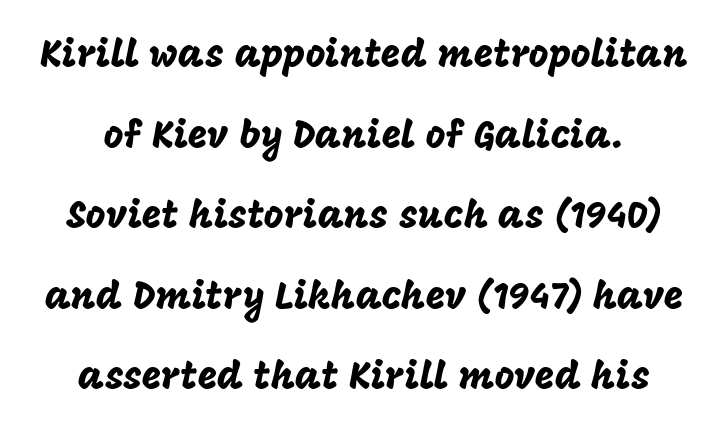
Varying glyph widths throughout — classic text-font behaviour. Type style note: lacks serifs. The passage shown is not underscored anywhere. Observe the ordinary spacing: letters are neighbours, not strangers.
